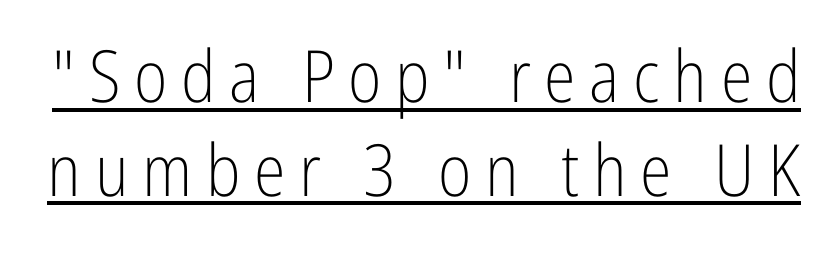
The font's upright variant was chosen for this text. Leading: standard. Typographically, this falls in the sans-serif category. On a weight scale, this lands at 450 or below. A typesetter would call this proportional, since set widths differ per character. A baseline rule has been typeset under these characters.
